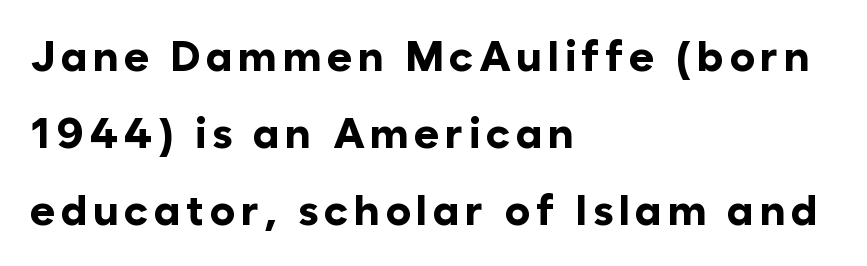
{"serif": "no", "italic": "no", "bold": "yes", "weight": "bold", "width": "normal", "stroke_contrast": "low", "x_height": "medium", "monospaced": "no", "underline": "no", "align": "left", "line_spacing_ratio": 1.79, "glyph_px": 43}
